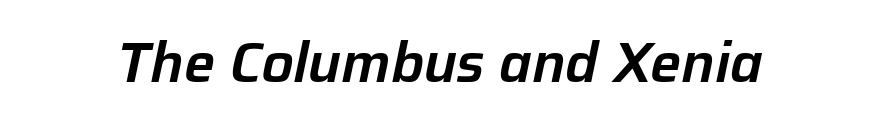
Q: Is the text italic (slanted)? A: Yes, it leans right by about 12 degrees.
Q: Is the text underlined? A: No.
Q: Is the spacing between letters normal or unusually wide? A: Normal.
Q: Width (condensed, normal, or wide)? A: Normal.
Q: Stroke contrast? A: Low.
Q: x-height? A: Medium.
Q: Monospaced? A: No.
